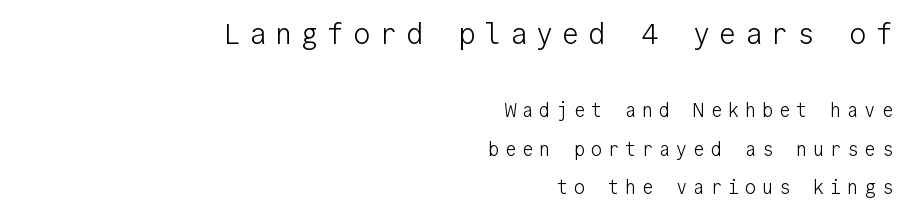
The image shows 29 px light sans-serif type, upright, monospaced; set right-aligned, loose line spacing (2.03x), unusually wide letter spacing (+0.3 em), not underlined; the first (top) block is 1.53x larger; low stroke contrast and a medium x-height.
